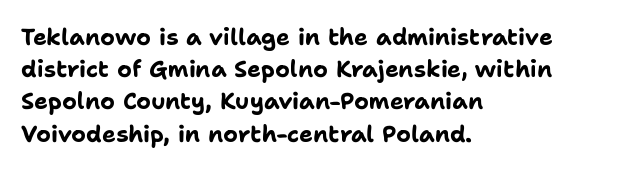
The image shows 23 px bold type, upright; set left-aligned, normal line spacing (1.4x), normal letter spacing, not underlined.
